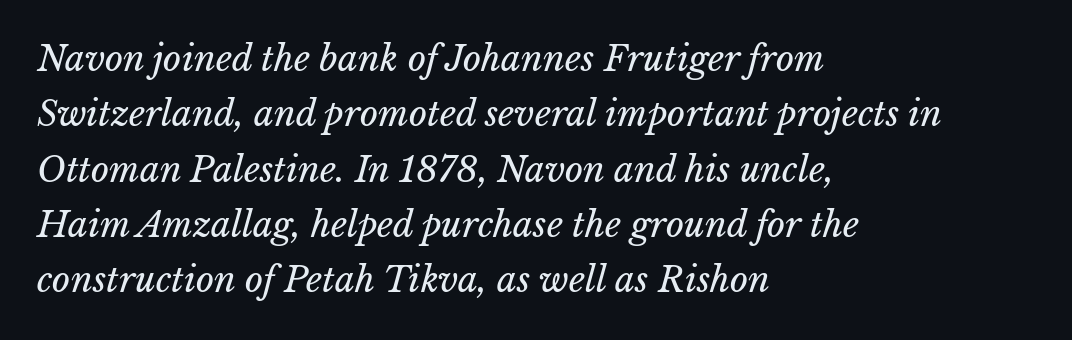
{"italic": "yes", "lean": "right", "slant_degrees": 15, "bold": "no", "weight": "regular", "width": "normal", "stroke_contrast": "low", "x_height": "medium", "monospaced": "no", "underline": "no", "align": "left", "line_spacing": "normal", "line_spacing_ratio": 1.58, "letter_spacing": "normal", "letter_spacing_em": 0.0, "glyph_px": 35}
